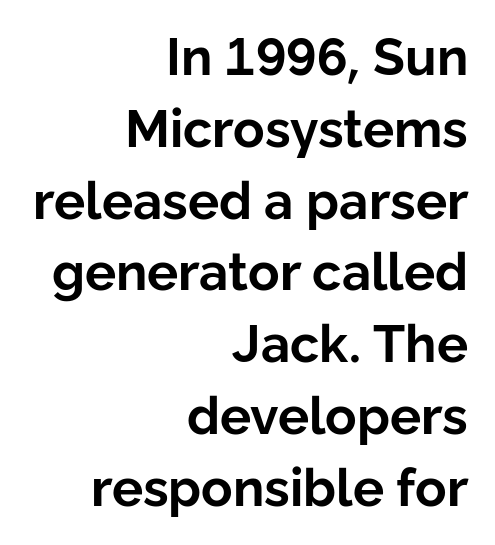
What kind of face is this? One without serifs — a sans. The typography opts for an upright posture over an oblique one. The compositor pushed each line to the right boundary. The horizontal fit of the characters is conventional and even.
